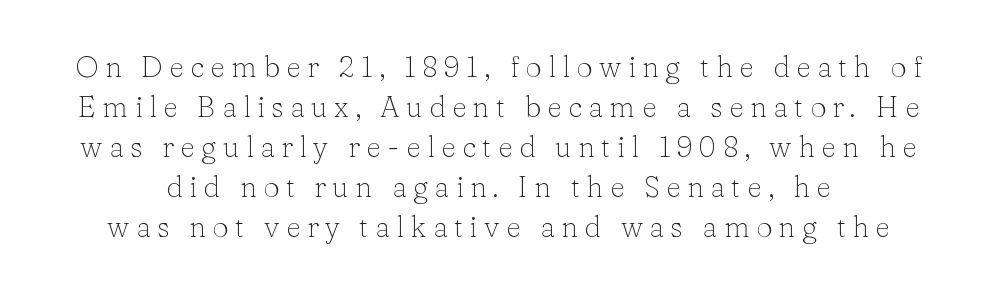
Q: Is the text bold? A: No.
Q: Is the text italic (slanted)? A: No, it is upright.
Q: Is the typeface a serif or a sans-serif typeface? A: Serif.
Q: Is the text underlined? A: No.
Q: Is the spacing between letters normal or unusually wide? A: Unusually wide.
Q: Is the spacing between lines tight, normal or loose? A: Normal.
Q: Width (condensed, normal, or wide)? A: Normal.
Q: Stroke contrast? A: Low.
Q: x-height? A: Medium.
Q: Monospaced? A: No.
